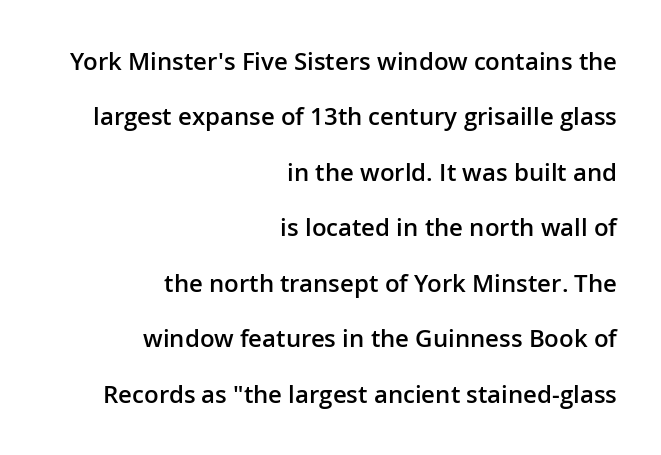
The image shows 24 px text type, upright; set right-aligned, loose line spacing (2.31x), normal letter spacing, not underlined.
